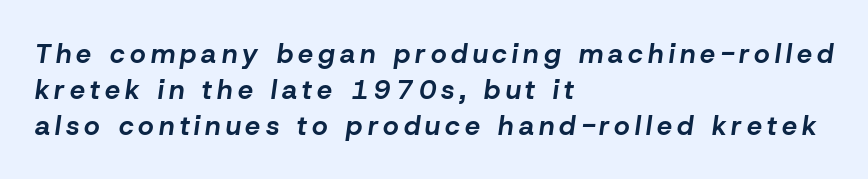
The image shows 27 px bold type, italic (leaning right); set left-aligned, normal line spacing (1.33x), not underlined.
